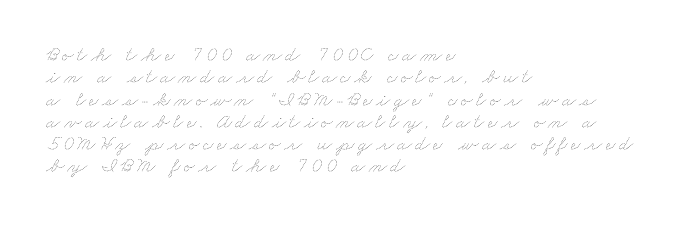
{"bold": "no", "underline": "no", "align": "left", "line_spacing": "tight", "line_spacing_ratio": 1.06, "glyph_px": 21}
